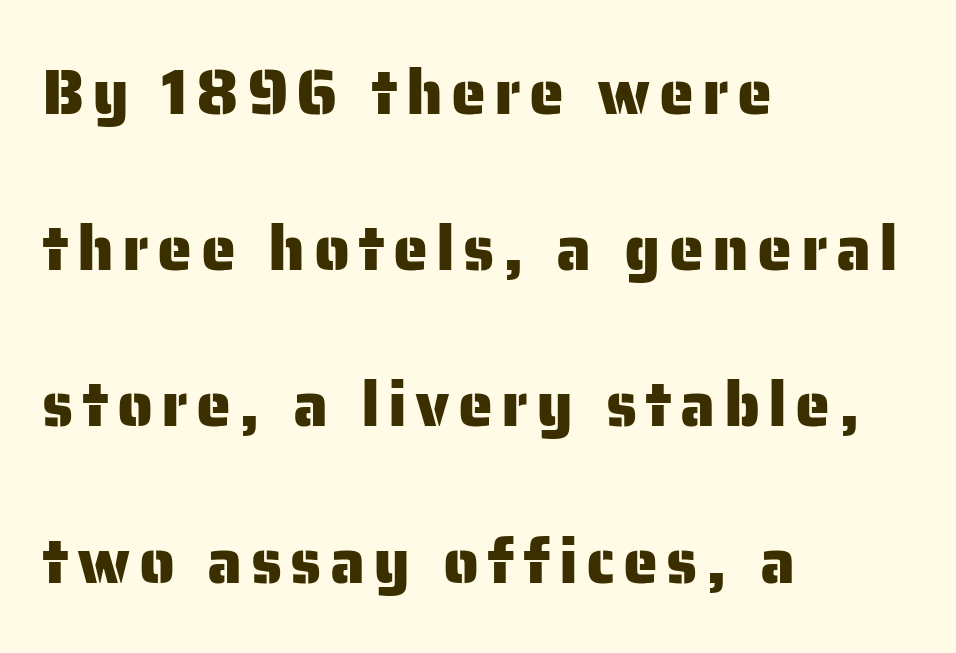
Q: Is the text italic (slanted)? A: No, it is upright.
Q: Is the typeface a serif or a sans-serif typeface? A: Sans-serif.
Q: Is the text underlined? A: No.
Q: How is the paragraph aligned? A: Left-aligned.
Q: Is the spacing between lines tight, normal or loose? A: Loose.
Q: Width (condensed, normal, or wide)? A: Normal.
Q: Stroke contrast? A: Low.
Q: x-height? A: Medium.
Q: Monospaced? A: No.
